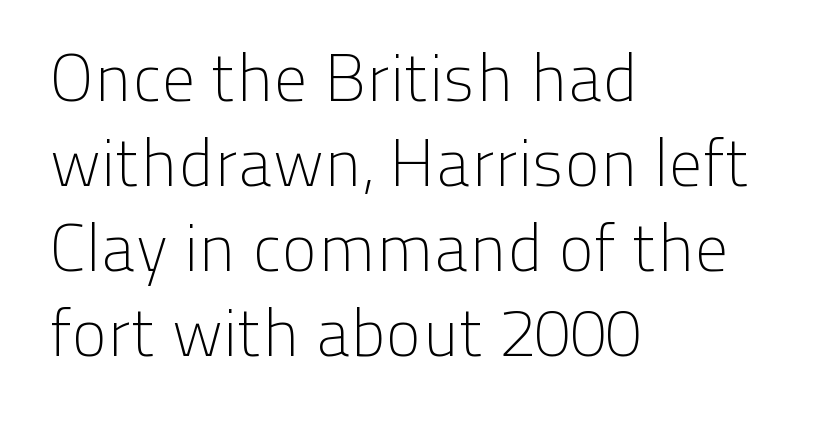
{"serif": "no", "italic": "no", "bold": "no", "weight": "light", "width": "normal", "stroke_contrast": "low", "x_height": "medium", "monospaced": "no", "underline": "no", "align": "left", "line_spacing": "normal", "line_spacing_ratio": 1.27, "letter_spacing": "normal", "letter_spacing_em": 0.0, "glyph_px": 67}
